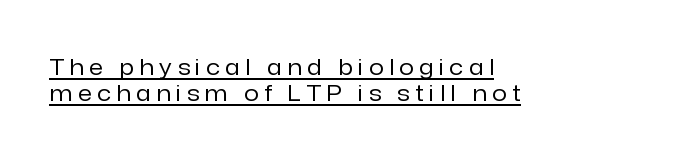
This sample carries an underscore along the baseline area. Style check: upright. Honestly, the rows look squashed on top of each other. The tracking reads as deliberately expanded to a designer's eye. Is the block centered? No — it sits flush against the left margin.
